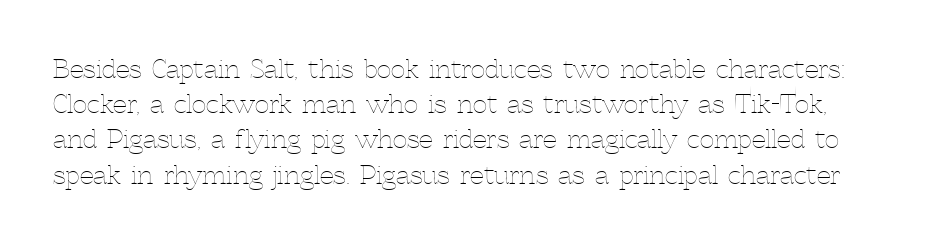
Q: Is the text bold? A: No.
Q: Is the text italic (slanted)? A: No, it is upright.
Q: Is the text underlined? A: No.
Q: Is the spacing between letters normal or unusually wide? A: Normal.
Q: Is the spacing between lines tight, normal or loose? A: Normal.
